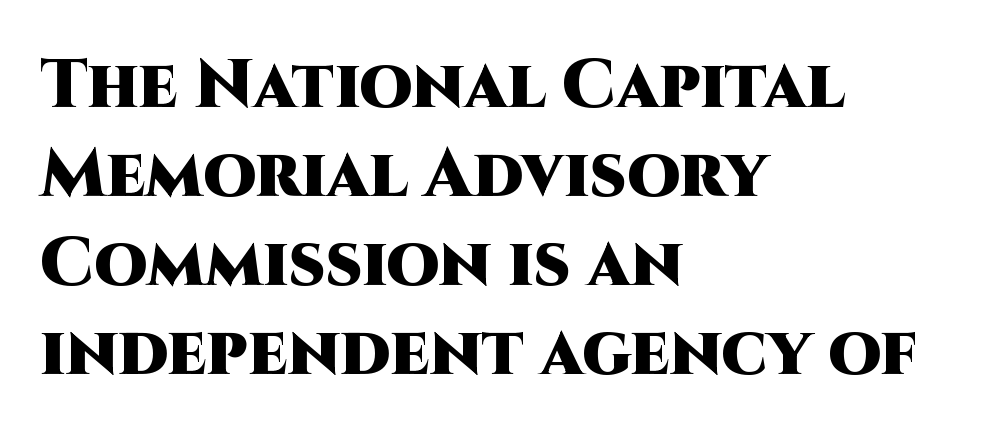
Q: Is the text bold? A: Yes.
Q: Is the text italic (slanted)? A: No, it is upright.
Q: Is the typeface a serif or a sans-serif typeface? A: Sans-serif.
Q: Is the text underlined? A: No.
Q: How is the paragraph aligned? A: Left-aligned.
Q: Is the spacing between letters normal or unusually wide? A: Normal.
Q: Is the spacing between lines tight, normal or loose? A: Normal.
Q: Width (condensed, normal, or wide)? A: Normal.
Q: Stroke contrast? A: High.
Q: x-height? A: Large.
Q: Monospaced? A: No.
